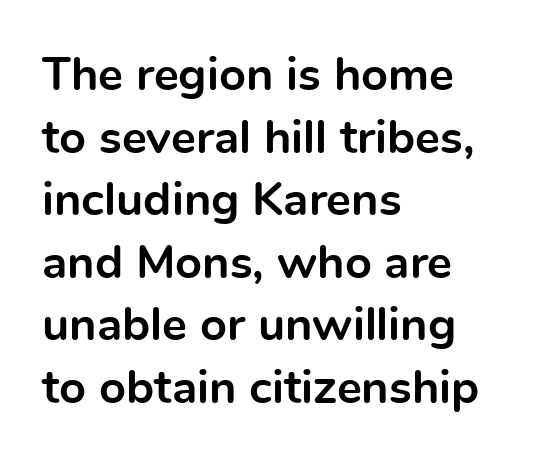
Q: Is the text bold? A: Yes.
Q: Is the text italic (slanted)? A: No, it is upright.
Q: Is the typeface a serif or a sans-serif typeface? A: Sans-serif.
Q: Is the text underlined? A: No.
Q: How is the paragraph aligned? A: Left-aligned.
Q: Is the spacing between letters normal or unusually wide? A: Normal.
Q: Is the spacing between lines tight, normal or loose? A: Normal.
Q: Width (condensed, normal, or wide)? A: Normal.
Q: x-height? A: Medium.
Q: Monospaced? A: No.
